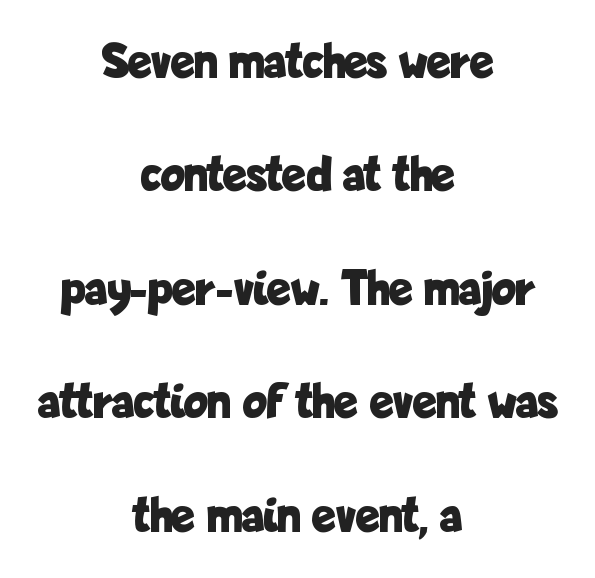
{"serif": "no", "italic": "no", "bold": "yes", "weight": "bold", "width": "condensed", "stroke_contrast": "low", "x_height": "medium", "monospaced": "no", "underline": "no", "align": "center", "line_spacing": "loose", "line_spacing_ratio": 2.27, "letter_spacing": "normal", "letter_spacing_em": 0.0, "glyph_px": 50}
